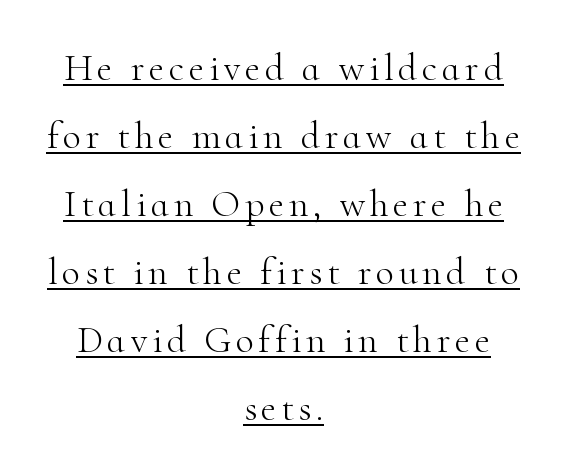
{"serif": "yes", "italic": "no", "bold": "no", "weight": "light", "width": "normal", "stroke_contrast": "high", "x_height": "small", "monospaced": "no", "underline": "yes", "align": "center", "line_spacing_ratio": 1.79, "glyph_px": 38}
